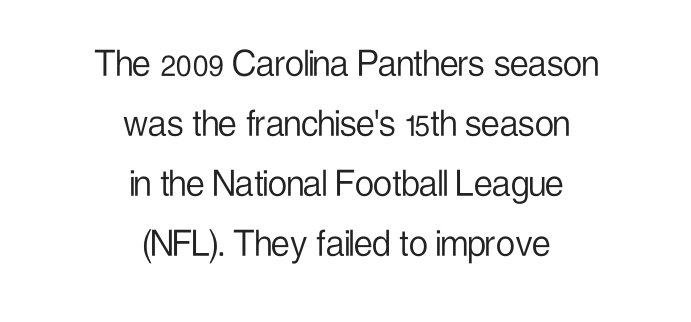
Whoever set this chose a conventional vertical rhythm. Posture: straight, roman, zero tilt. This sample has the flowing, uneven cadence of proportional lettering. Weight: in the light-to-regular range. Each row of text sits above clean, open space. In terms of letterform style, serifs are entirely absent.
